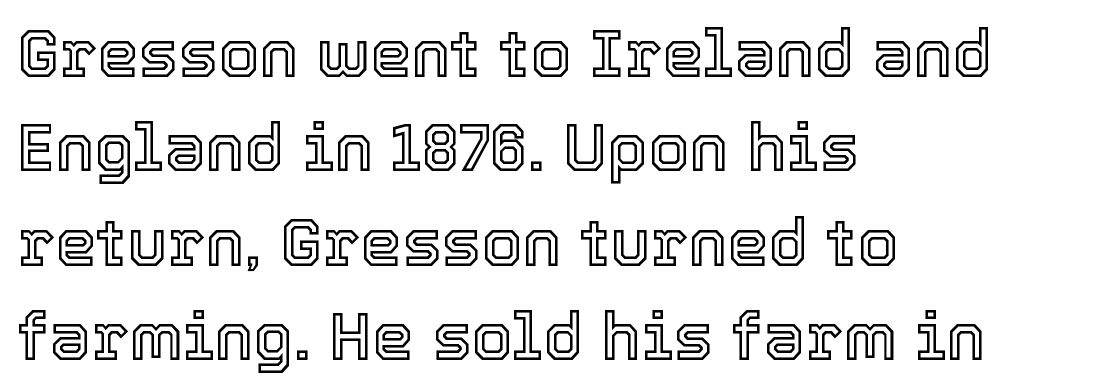
The image shows 66 px text type, upright; set left-aligned, normal line spacing (1.43x), normal letter spacing, not underlined; a medium x-height.
